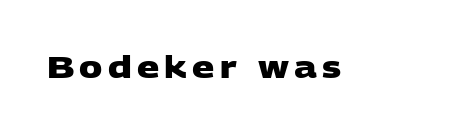
{"serif": "no", "bold": "yes", "weight": "heavy", "width": "wide", "stroke_contrast": "low", "x_height": "large", "monospaced": "no", "underline": "no", "glyph_px": 31}
